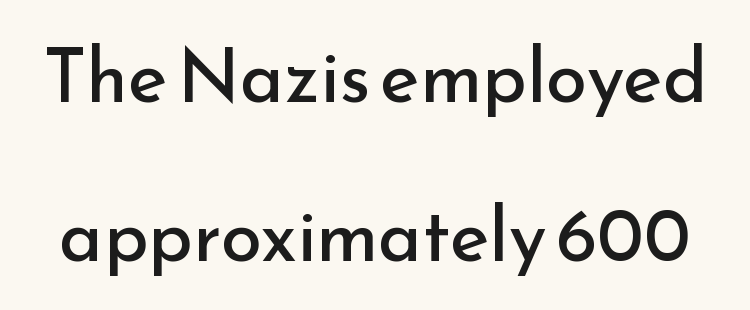
These lines were composed using upright roman letters. Varying glyph widths throughout — classic text-font behaviour. To sum up the face: it is a sans, with no serifs. Summary of vertical rhythm: relaxed, with wide interline spacing. Characters follow at the spacing the type designer built in.
